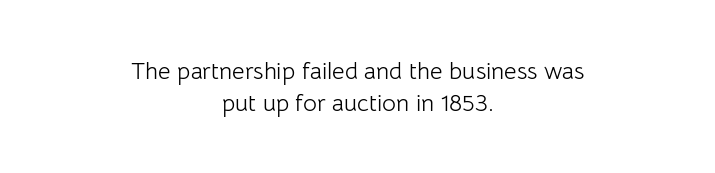
{"italic": "no", "bold": "no", "underline": "no", "align": "center", "line_spacing": "normal", "line_spacing_ratio": 1.32, "letter_spacing": "normal", "letter_spacing_em": 0.0, "glyph_px": 24}
